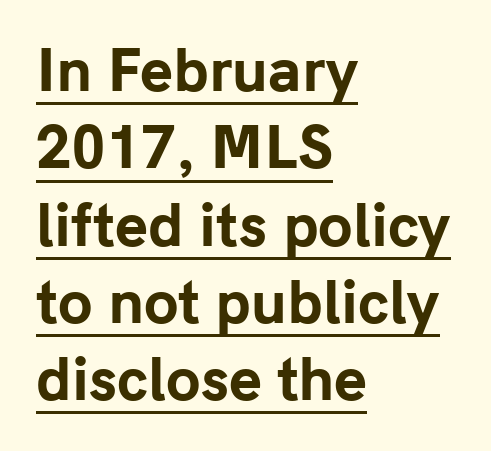
The rendering keeps characters at their native spacing. Examine the stroke ends and you'll find no serifs. Typographic density is high because the face is bold. Looks like someone drew a line under every word here.
